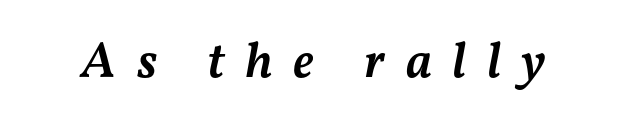
Type without underlining. Stems and bowls a touch heavier than normal — semibold. Character widths vary here, with narrow letters taking less room than wide ones. Slanted lettering throughout.
